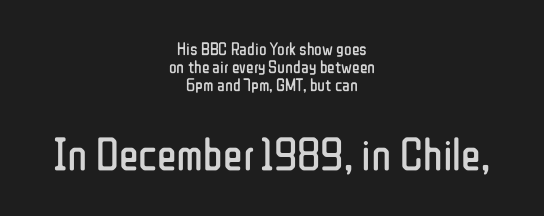
The font family rendered here belongs to the sans-serif group. Posture: straight, roman, zero tilt. Here the designer chose a conventional face with non-uniform glyph widths. The letterforms sit at book weight or below.
